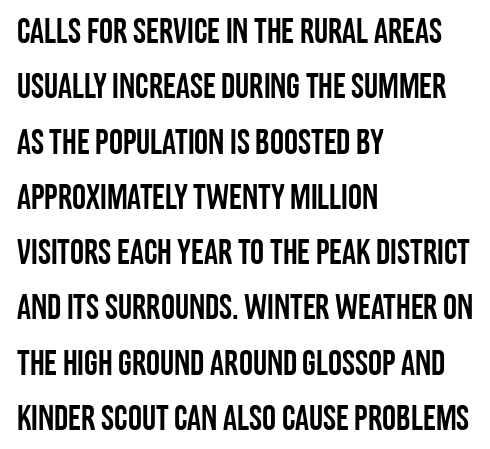
Q: Is the text italic (slanted)? A: No, it is upright.
Q: Is the typeface a serif or a sans-serif typeface? A: Sans-serif.
Q: Is the text underlined? A: No.
Q: How is the paragraph aligned? A: Left-aligned.
Q: Is the spacing between letters normal or unusually wide? A: Normal.
Q: Is the spacing between lines tight, normal or loose? A: Normal.
Q: Width (condensed, normal, or wide)? A: Condensed.
Q: Stroke contrast? A: Low.
Q: x-height? A: Large.
Q: Monospaced? A: No.
